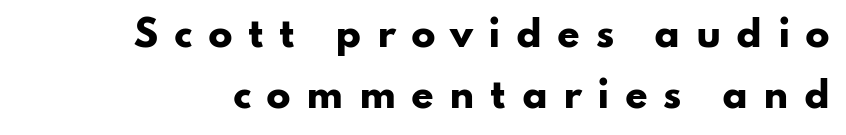
Here the designer chose a conventional face with non-uniform glyph widths. Nope, no serifs anywhere on these letters. The strokes are fattened all the way to bold. Rendered with straight, roman letterforms. Horizontal bands of white between lines are of average thickness. The zone under the glyphs is completely vacant.
